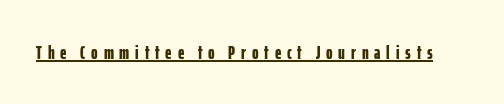
{"italic": "no", "bold": "yes", "underline": "yes", "letter_spacing": "wide", "letter_spacing_em": 0.29, "glyph_px": 20}
